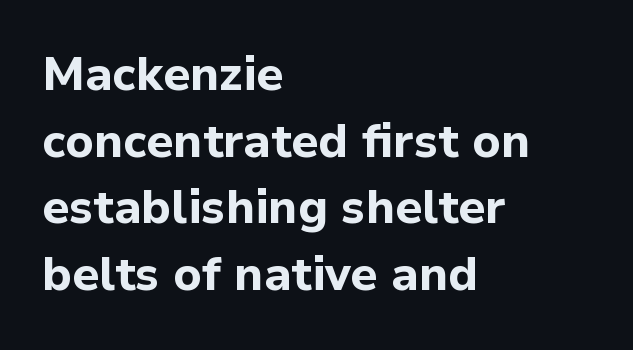
Default kerning and tracking; the words read as compact shapes. Reading down the column, the eye jumps a familiar distance to each next line. Posture: vertical. The rendering anchors every line to the left-hand side. Its strokes are broad and dark, the hallmark of bold type.
